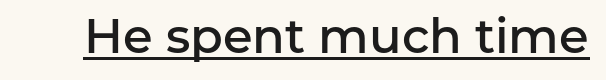
Each glyph is drawn with semibold strokes, heavier than normal yet not fully bold. A continuous stroke trails under the words, as in a hyperlink. Between one letter and the next there's only the usual sliver of space. Looks like regular typesetting: each glyph gets only the width it needs. This is the regular roman posture of the typeface. This is sans-serif lettering, the kind often seen on screens and signage.
